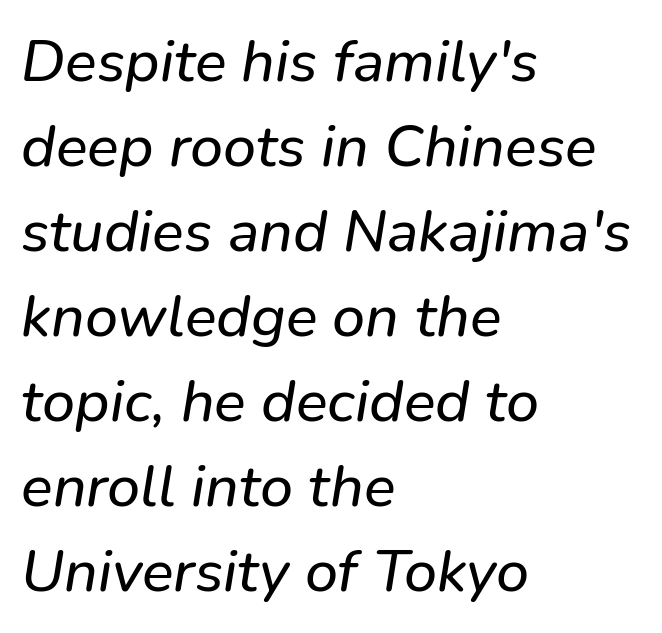
Q: Is the text italic (slanted)? A: Yes, it leans right by about 9 degrees.
Q: Is the text underlined? A: No.
Q: How is the paragraph aligned? A: Left-aligned.
Q: Is the spacing between letters normal or unusually wide? A: Normal.
Q: Is the spacing between lines tight, normal or loose? A: Normal.
Q: Width (condensed, normal, or wide)? A: Normal.
Q: Stroke contrast? A: Low.
Q: x-height? A: Medium.
Q: Monospaced? A: No.
